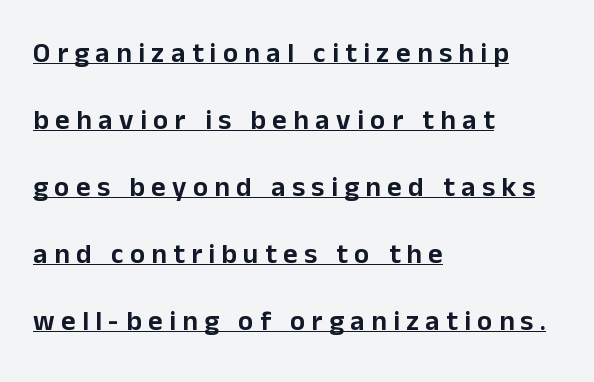
The image shows 28 px sans-serif type, upright; set left-aligned, loose line spacing (2.39x), unusually wide letter spacing (+0.23 em), underlined; low stroke contrast and a medium x-height.
